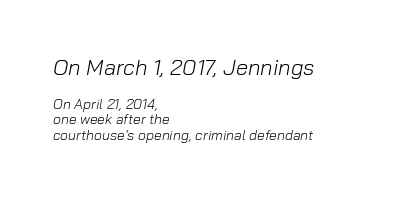
{"italic": "yes", "lean": "right", "slant_degrees": 10, "bold": "no", "underline": "no", "align": "left", "line_spacing": "tight", "line_spacing_ratio": 1.1, "letter_spacing": "normal", "letter_spacing_em": 0.0, "larger_block": "first", "size_ratio": 1.57, "glyph_px": 22}
